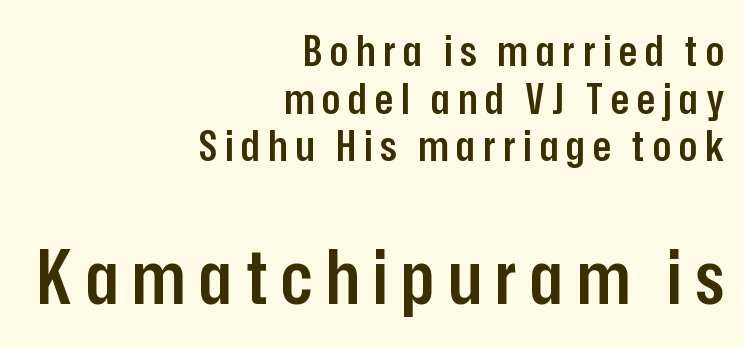
{"serif": "no", "italic": "no", "bold": "semi", "weight": "semibold", "width": "condensed", "stroke_contrast": "low", "x_height": "medium", "monospaced": "no", "underline": "no", "align": "right", "line_spacing": "tight", "line_spacing_ratio": 1.11, "larger_block": "second", "size_ratio": 1.74, "glyph_px": 75}
